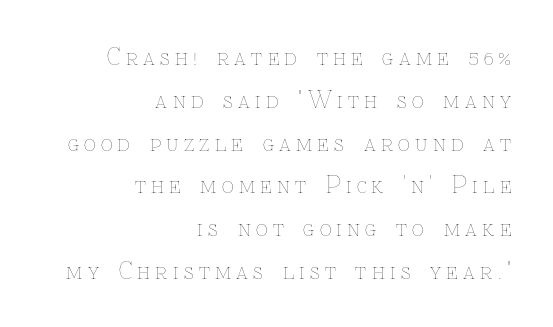
The image shows 23 px text type, upright; set right-aligned, line spacing 1.86x, unusually wide letter spacing (+0.23 em), not underlined.
